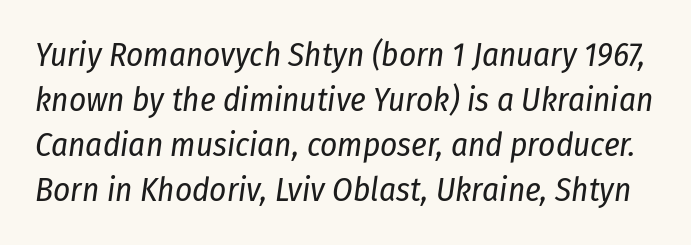
The face used here is proportionally spaced, like ordinary book or web type. The passage shown leans; its letterforms are oblique. Honestly, the row spacing looks completely unremarkable. Type without underlining. The gaps between neighbouring characters are ordinary and unremarkable. No extra ink here — the face is not bold.
